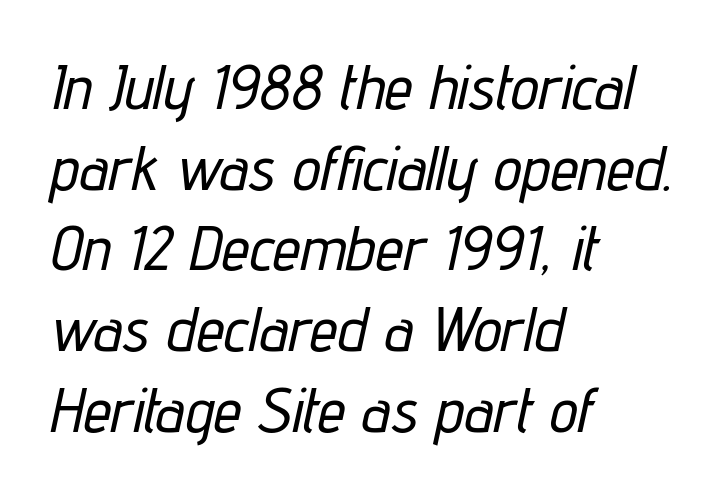
{"italic": "yes", "lean": "right", "slant_degrees": 12, "width": "condensed", "stroke_contrast": "low", "x_height": "medium", "monospaced": "no", "underline": "no", "align": "left", "line_spacing": "normal", "line_spacing_ratio": 1.28, "letter_spacing": "normal", "letter_spacing_em": 0.0, "glyph_px": 63}
